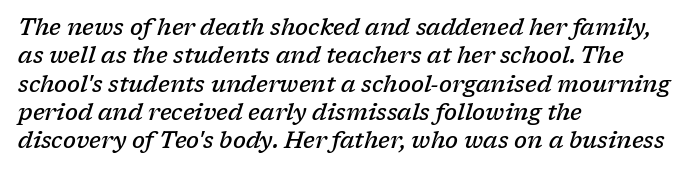
Which margin do the lines hug? The left one — the right edge is uneven. The letterforms sit shoulder to shoulder at normal distance. Descender tails drop into unmarked territory. Compared with an ordinary text face, these strokes are moderately heavier — a semibold.
